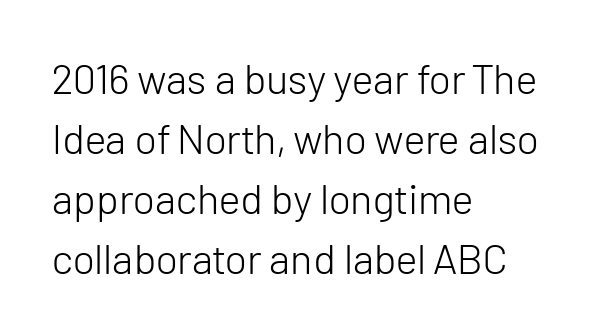
Q: Is the text bold? A: No.
Q: Is the text italic (slanted)? A: No, it is upright.
Q: Is the typeface a serif or a sans-serif typeface? A: Sans-serif.
Q: Is the text underlined? A: No.
Q: How is the paragraph aligned? A: Left-aligned.
Q: Is the spacing between letters normal or unusually wide? A: Normal.
Q: Is the spacing between lines tight, normal or loose? A: Normal.
Q: Width (condensed, normal, or wide)? A: Normal.
Q: Stroke contrast? A: Low.
Q: x-height? A: Medium.
Q: Monospaced? A: No.
